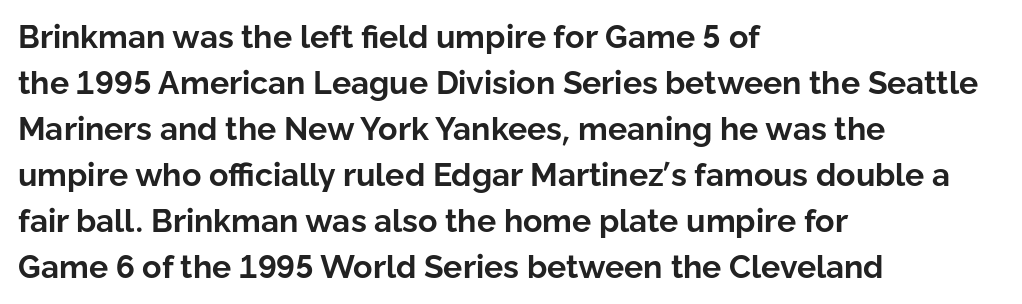
Q: Is the text bold? A: Yes.
Q: Is the text italic (slanted)? A: No, it is upright.
Q: Is the typeface a serif or a sans-serif typeface? A: Sans-serif.
Q: Is the text underlined? A: No.
Q: How is the paragraph aligned? A: Left-aligned.
Q: Is the spacing between letters normal or unusually wide? A: Normal.
Q: Is the spacing between lines tight, normal or loose? A: Normal.
Q: Width (condensed, normal, or wide)? A: Normal.
Q: Stroke contrast? A: Low.
Q: x-height? A: Medium.
Q: Monospaced? A: No.
